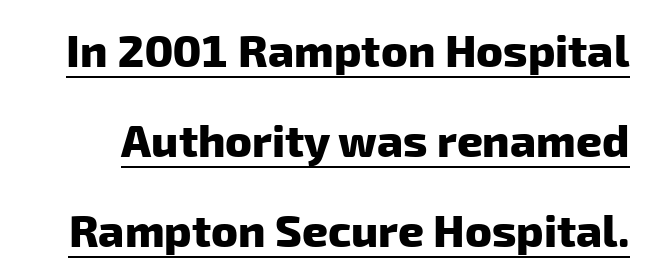
Pretty heavy lettering here — definitely bold. Look at the tracking — it's just the regular setting, nothing added. Each line of the rendering has a horizontal stroke beneath the glyphs. This sample has the flowing, uneven cadence of proportional lettering. This rendering employs a face without finishing strokes, i.e., a sans-serif. These lines stand farther apart than default settings would place them.
